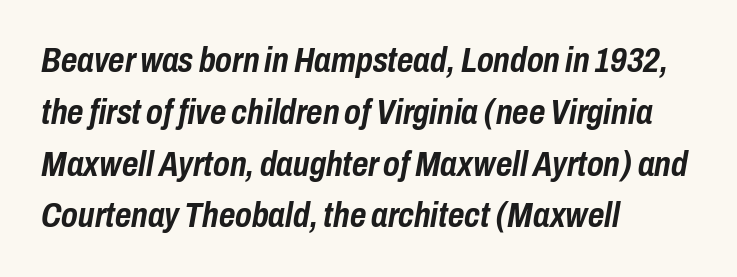
The face used here has a pronounced slope to its letters. There is no visible air inserted between adjacent glyphs. You could not count columns in this text — the font is proportionally spaced. Set as a true bold cut, around the 700 mark.
